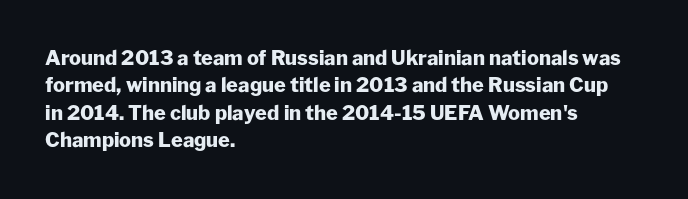
Q: Is the text bold? A: Yes.
Q: Is the text italic (slanted)? A: No, it is upright.
Q: Is the text underlined? A: No.
Q: How is the paragraph aligned? A: Left-aligned.
Q: Is the spacing between letters normal or unusually wide? A: Normal.
Q: Is the spacing between lines tight, normal or loose? A: Normal.
